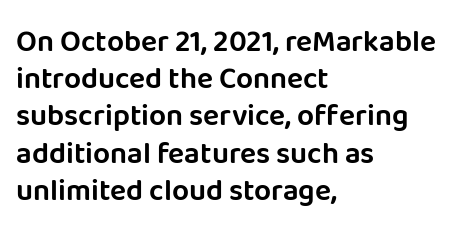
{"serif": "no", "italic": "no", "width": "normal", "stroke_contrast": "low", "x_height": "large", "monospaced": "no", "underline": "no", "align": "left", "line_spacing_ratio": 1.24, "letter_spacing": "normal", "letter_spacing_em": 0.0, "glyph_px": 30}
